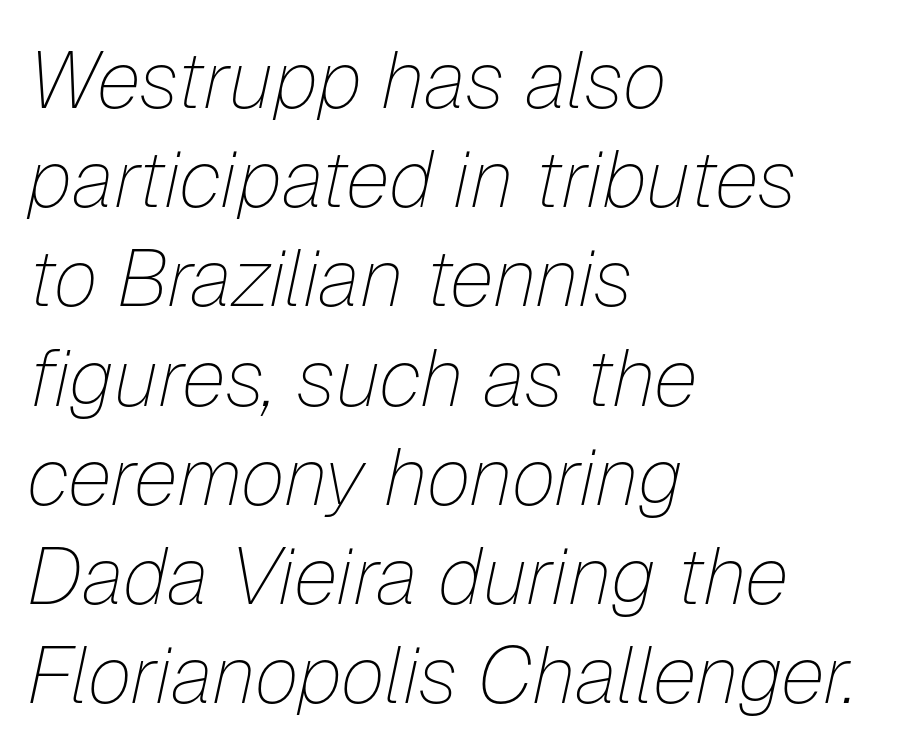
{"italic": "yes", "lean": "right", "slant_degrees": 12, "bold": "no", "weight": "thin", "width": "normal", "stroke_contrast": "low", "x_height": "medium", "monospaced": "no", "underline": "no", "align": "left", "line_spacing_ratio": 1.24, "letter_spacing": "normal", "letter_spacing_em": 0.0, "glyph_px": 80}
